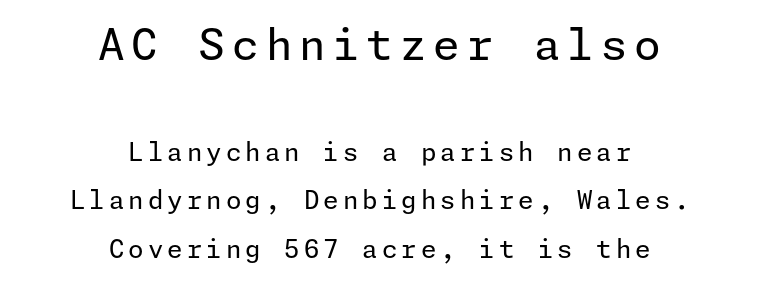
{"serif": "no", "italic": "no", "bold": "no", "weight": "regular", "width": "normal", "stroke_contrast": "low", "x_height": "medium", "underline": "no", "align": "center", "line_spacing": "loose", "line_spacing_ratio": 1.94, "larger_block": "first", "size_ratio": 1.72, "glyph_px": 43}
